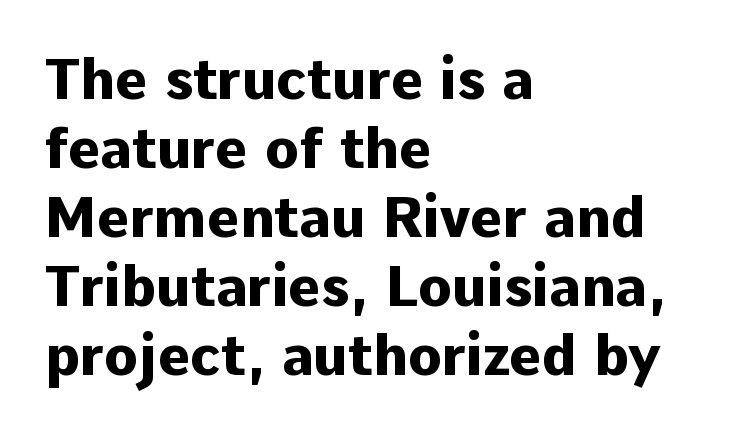
The image shows 56 px heavy sans-serif type, upright; set left-aligned, line spacing 1.23x, normal letter spacing, not underlined; low stroke contrast and a medium x-height.
